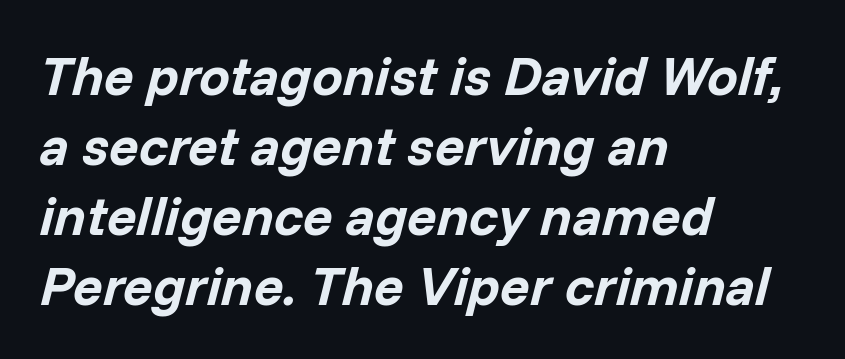
{"italic": "yes", "lean": "right", "slant_degrees": 14, "bold": "yes", "weight": "bold", "width": "normal", "stroke_contrast": "low", "x_height": "medium", "monospaced": "no", "underline": "no", "align": "left", "line_spacing": "normal", "line_spacing_ratio": 1.27, "letter_spacing": "normal", "letter_spacing_em": 0.0, "glyph_px": 55}
